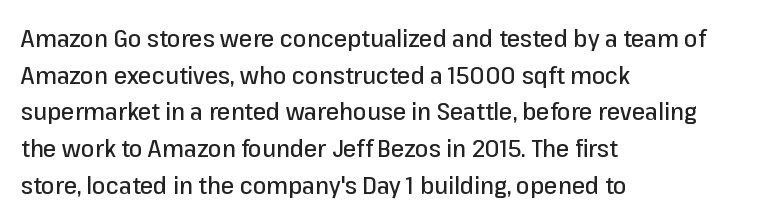
The image shows 24 px text type, upright; set left-aligned, normal line spacing (1.53x), normal letter spacing, not underlined.
